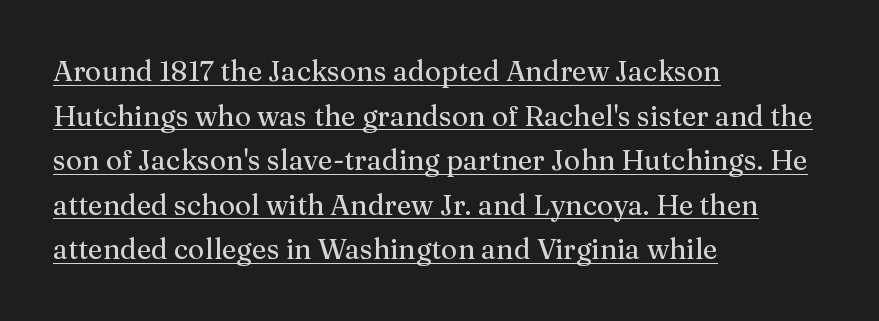
The image shows 28 px serif type, upright; set left-aligned, normal line spacing (1.59x), normal letter spacing, underlined; medium stroke contrast and a medium x-height.
